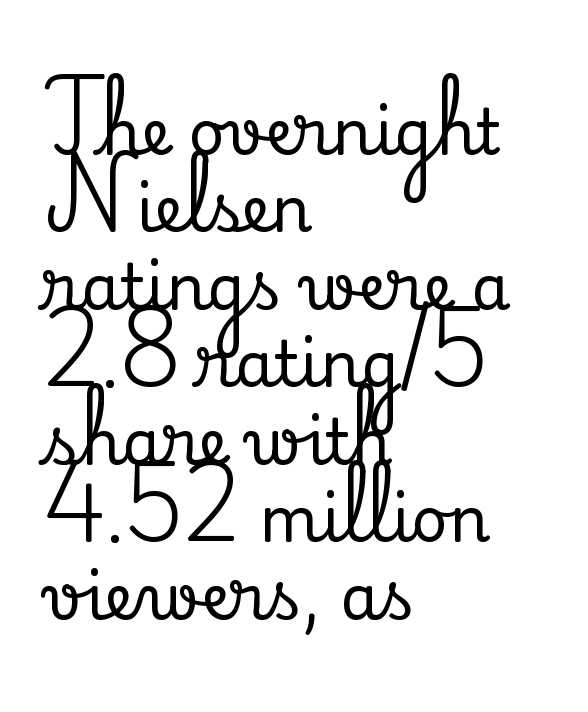
{"serif": "yes", "italic": "no", "width": "normal", "stroke_contrast": "medium", "x_height": "small", "monospaced": "no", "underline": "no", "align": "left", "line_spacing_ratio": 1.23, "letter_spacing": "normal", "letter_spacing_em": 0.0, "glyph_px": 63}
